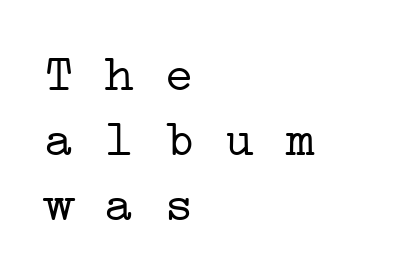
Q: Is the text bold? A: No.
Q: Is the typeface a serif or a sans-serif typeface? A: Serif.
Q: Is the text underlined? A: No.
Q: How is the paragraph aligned? A: Left-aligned.
Q: Is the spacing between letters normal or unusually wide? A: Normal.
Q: Is the spacing between lines tight, normal or loose? A: Normal.
Q: Width (condensed, normal, or wide)? A: Wide.
Q: Stroke contrast? A: Low.
Q: x-height? A: Medium.
Q: Monospaced? A: Yes.
